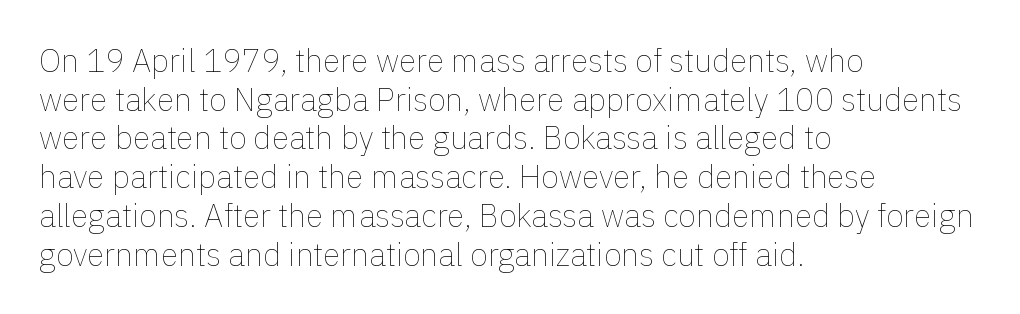
The image shows 32 px thin type, upright; set left-aligned, line spacing 1.21x, normal letter spacing, not underlined; a medium x-height.
